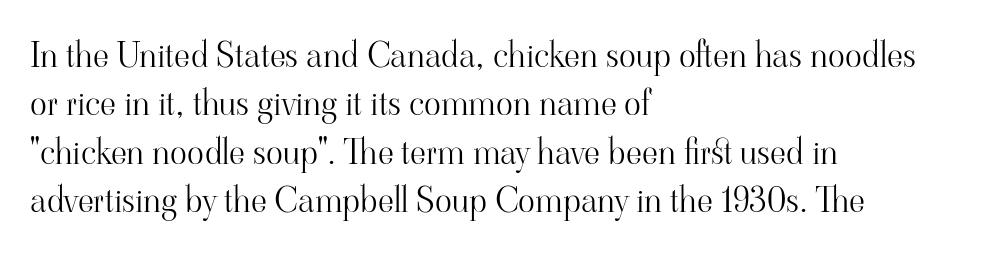
This is the regular roman posture of the typeface. In terms of letterspacing, this is plain default setting. Counters stay open thanks to moderate or lighter strokes. Honestly, there is no underline to notice here at all.
